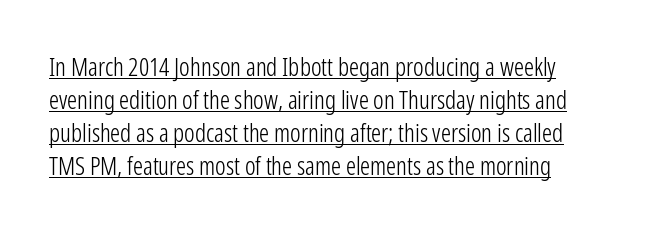
The image shows 25 px text type, upright; set left-aligned, normal line spacing (1.32x), normal letter spacing, underlined.
